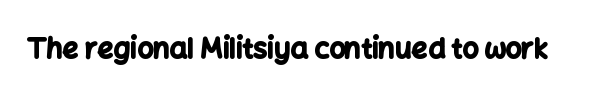
The passage shown is emphatically bold. Observe the ordinary spacing: letters are neighbours, not strangers. Spacing verdict: proportional, widths tailored to each character. The designer went with a sans here, leaving each stem footless. Rule under the text: the space is simply empty.
